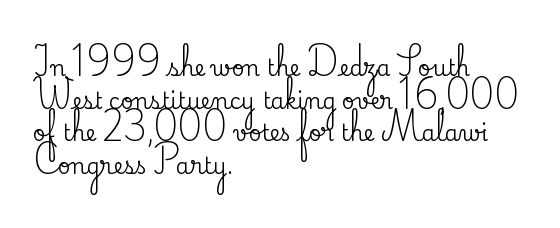
The string is rendered with underlining switched off. Successive baselines arrive at the customary interval. The paragraph shown leans on its left margin. Do the letters lean? They stand straight. The passage shown has conventional tracking throughout.
